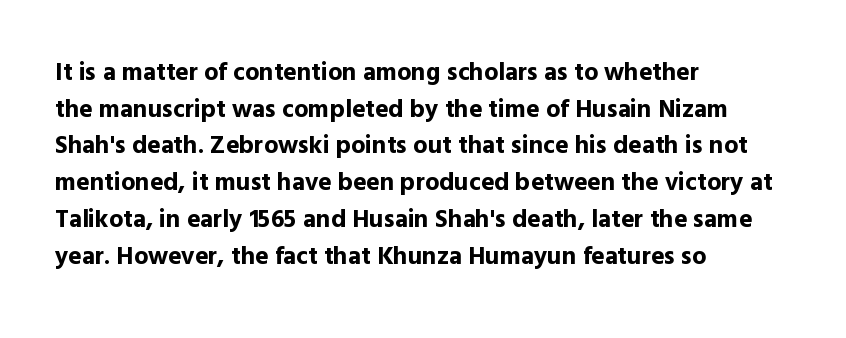
Compared with an ordinary text face, these strokes are far heavier — a full bold. Tall strokes in this sample are plumb rather than angled. Reading down the block, your eye returns to a fixed left position each line. The space directly below the letters is spotless. Leading matches the norm, producing a regular column. The type is set solid horizontally, with unmodified tracking.
